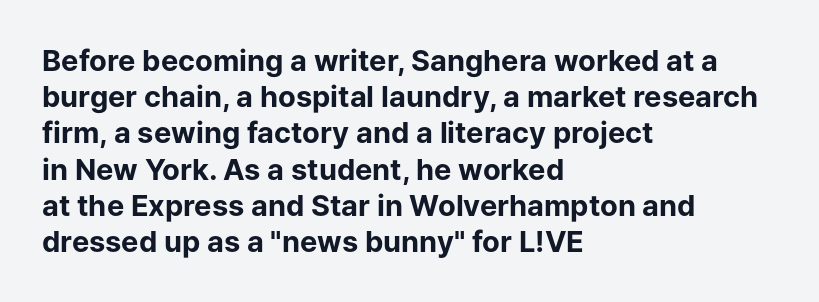
The image shows 29 px bold sans-serif type, upright; set left-aligned, normal line spacing (1.25x), normal letter spacing, not underlined; low stroke contrast and a medium x-height.
